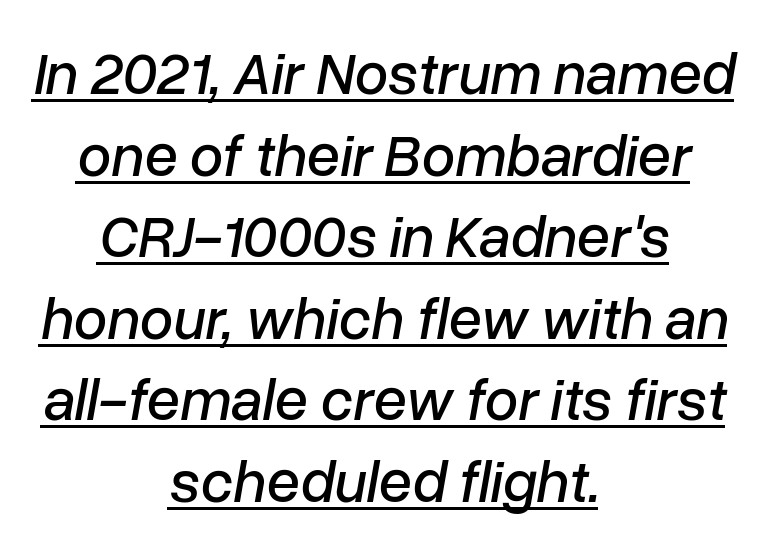
Q: Is the text italic (slanted)? A: Yes, it leans right by about 10 degrees.
Q: Is the text underlined? A: Yes.
Q: How is the paragraph aligned? A: Centered.
Q: Is the spacing between letters normal or unusually wide? A: Normal.
Q: Is the spacing between lines tight, normal or loose? A: Normal.
Q: Width (condensed, normal, or wide)? A: Normal.
Q: Stroke contrast? A: Low.
Q: x-height? A: Medium.
Q: Monospaced? A: No.
